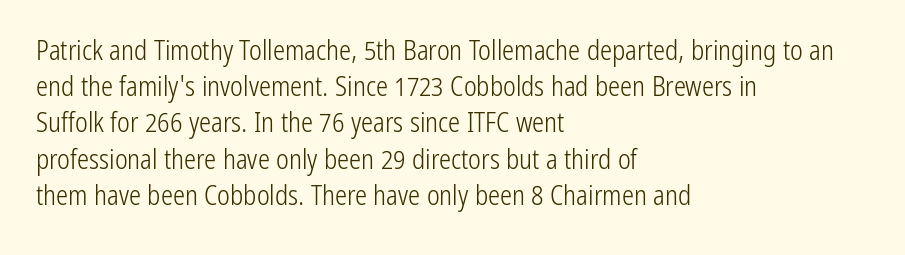
{"italic": "no", "bold": "no", "underline": "no", "align": "left", "line_spacing": "normal", "line_spacing_ratio": 1.34, "letter_spacing": "normal", "letter_spacing_em": 0.0, "glyph_px": 27}
